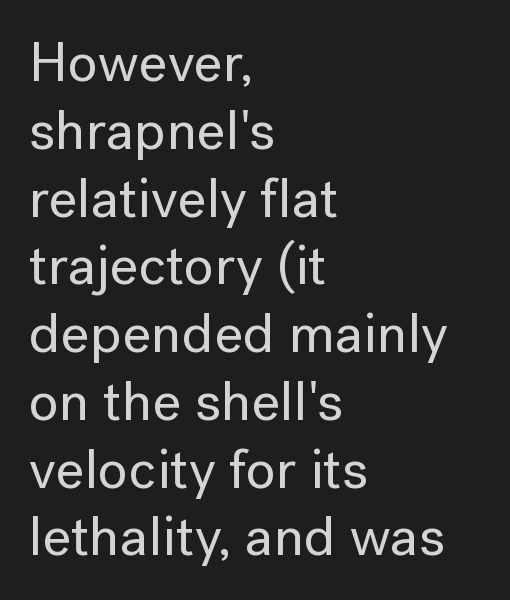
Posture: vertical. Standard letterfit; no display-style spreading of the glyphs. Looks like regular typesetting: each glyph gets only the width it needs. Horizontally, the lines are justified to the leading edge only. Unmarked baselines from the first word to the last. Serif or sans? Sans — the stroke terminals are bare.
